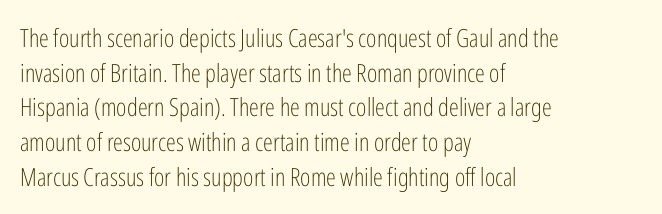
{"italic": "no", "bold": "no", "underline": "no", "align": "left", "line_spacing": "normal", "line_spacing_ratio": 1.39, "letter_spacing": "normal", "letter_spacing_em": 0.0, "glyph_px": 25}
